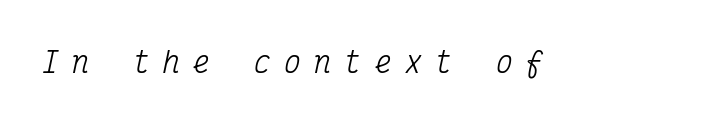
The image shows 28 px condensed serif type, italic (leaning right), monospaced; set unusually wide letter spacing (+0.48 em), not underlined; medium stroke contrast and a medium x-height.
